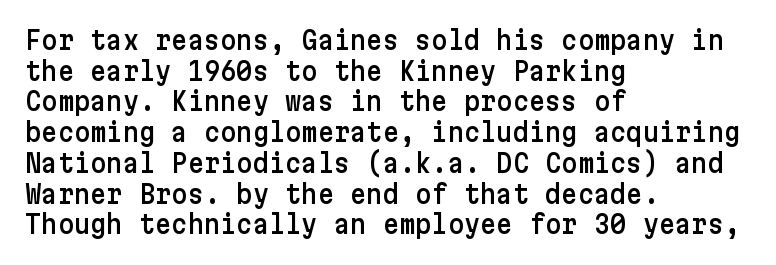
Q: Is the text italic (slanted)? A: No, it is upright.
Q: Is the text underlined? A: No.
Q: How is the paragraph aligned? A: Left-aligned.
Q: Is the spacing between letters normal or unusually wide? A: Normal.
